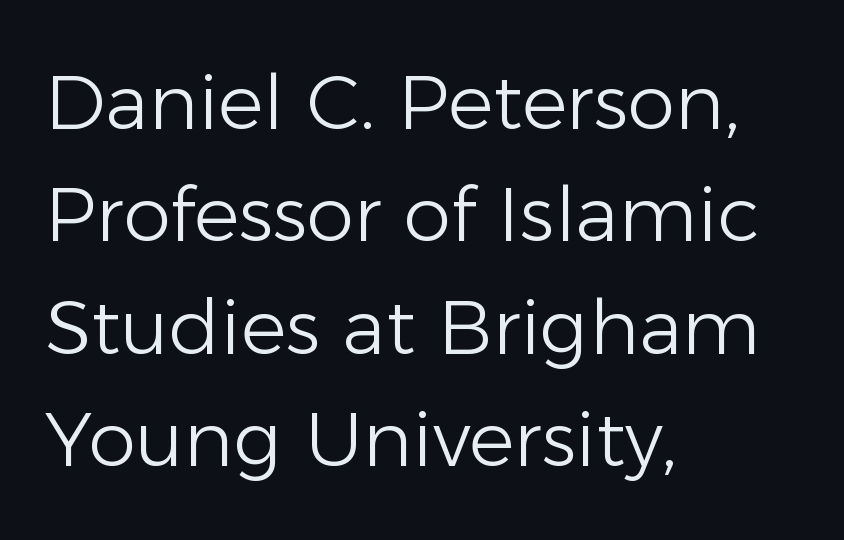
Q: Is the text bold? A: No.
Q: Is the text italic (slanted)? A: No, it is upright.
Q: Is the typeface a serif or a sans-serif typeface? A: Sans-serif.
Q: Is the text underlined? A: No.
Q: How is the paragraph aligned? A: Left-aligned.
Q: Is the spacing between letters normal or unusually wide? A: Normal.
Q: Is the spacing between lines tight, normal or loose? A: Normal.
Q: Width (condensed, normal, or wide)? A: Normal.
Q: Stroke contrast? A: Low.
Q: x-height? A: Medium.
Q: Monospaced? A: No.
